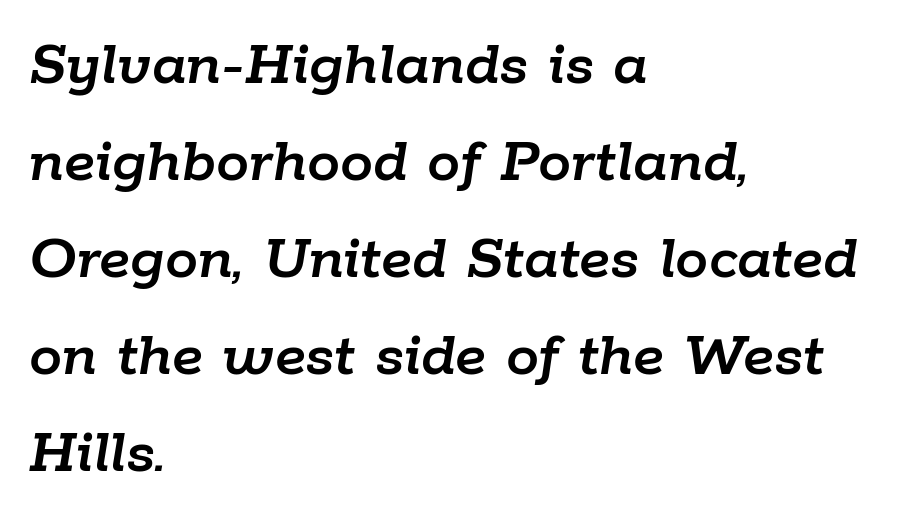
{"italic": "yes", "lean": "right", "slant_degrees": 9, "width": "normal", "stroke_contrast": "low", "x_height": "medium", "monospaced": "no", "underline": "no", "align": "left", "line_spacing": "normal", "line_spacing_ratio": 1.47, "letter_spacing": "normal", "letter_spacing_em": 0.0, "glyph_px": 66}
